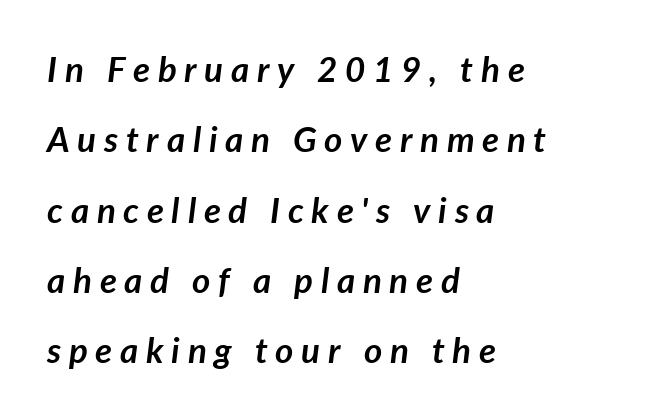
You could not count columns in this text — the font is proportionally spaced. Interline gaps are noticeably wide in this sample. Tracking here is generous; glyphs stand well apart from one another. Horizontal alignment here is leftward, the default for most running prose. The specimen reads as italic at a glance.
